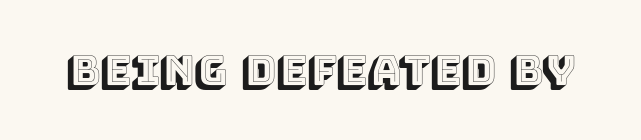
Compared with typical body copy, the letter spacing here is the same. This sample uses an upright cut, with every glyph sitting square on the baseline. A typesetter would call this proportional, since set widths differ per character. Unmarked baselines from the first word to the last.
